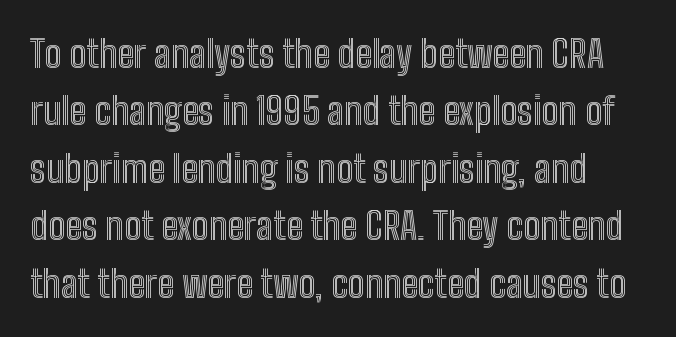
Do the letters lean? They stand straight. The glyphs are unaccompanied by any horizontal stroke below them. This sample has the flowing, uneven cadence of proportional lettering. Vertically, the passage feels balanced, rows spaced as you'd expect. Look at the tracking — it's just the regular setting, nothing added.
